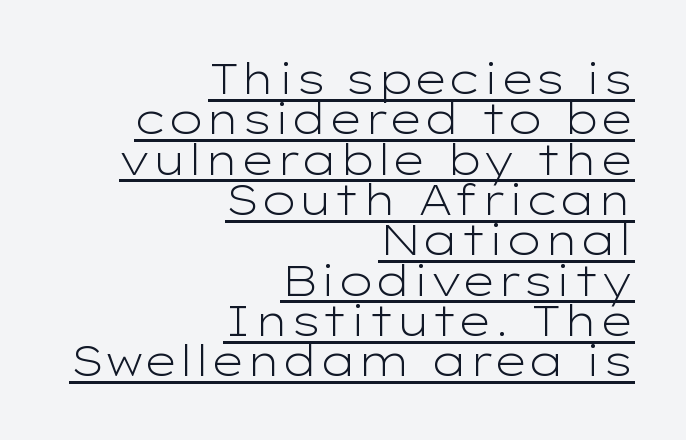
{"serif": "no", "italic": "no", "bold": "no", "weight": "light", "width": "wide", "stroke_contrast": "low", "x_height": "medium", "monospaced": "no", "underline": "yes", "align": "right", "line_spacing": "tight", "line_spacing_ratio": 0.96, "letter_spacing": "normal", "letter_spacing_em": 0.0, "glyph_px": 42}
